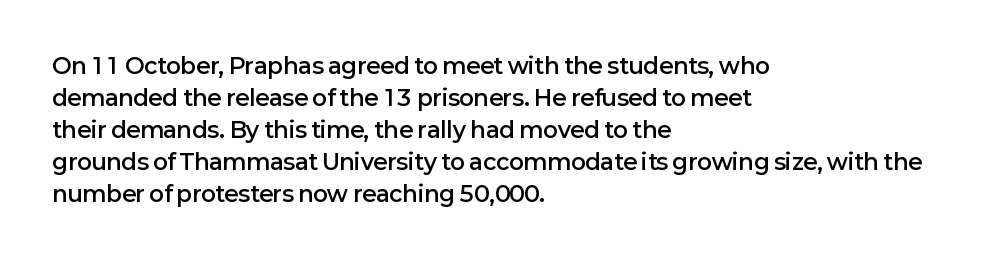
Q: Is the text bold? A: Semi-bold.
Q: Is the text italic (slanted)? A: No, it is upright.
Q: Is the text underlined? A: No.
Q: How is the paragraph aligned? A: Left-aligned.
Q: Is the spacing between letters normal or unusually wide? A: Normal.
Q: Is the spacing between lines tight, normal or loose? A: Normal.
